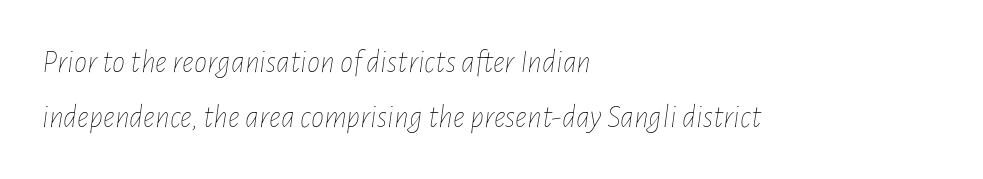
The passage shown is not bold in any degree. The face used here has a pronounced slope to its letters. A student would call this left alignment; a typographer would say flush left, rag right. This rendering features lettering with no underline.
